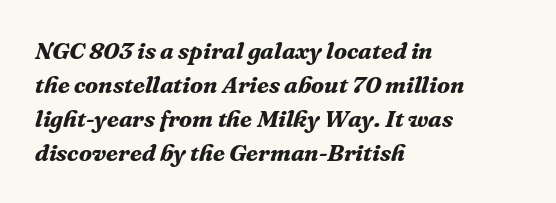
Q: Is the text bold? A: Yes.
Q: Is the text italic (slanted)? A: Yes, it leans right by about 16 degrees.
Q: Is the text underlined? A: No.
Q: How is the paragraph aligned? A: Left-aligned.
Q: Is the spacing between letters normal or unusually wide? A: Normal.
Q: Is the spacing between lines tight, normal or loose? A: Normal.
